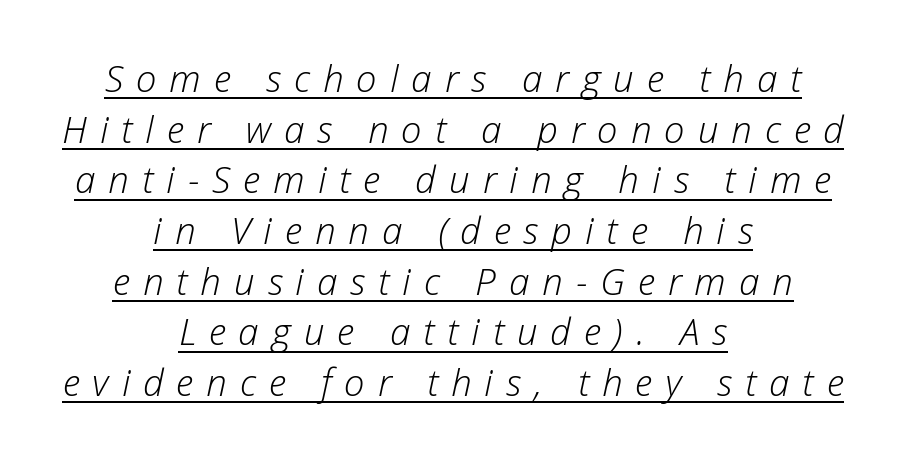
Underline: present. Baseline-to-baseline distance is the conventional proportion of letter height. The rendering positions every line midway between the sides. On a weight scale, this lands at 450 or below. Think of a printed novel: that variable character pitch is what you see here. Yep, that's italic — everything's leaning.
